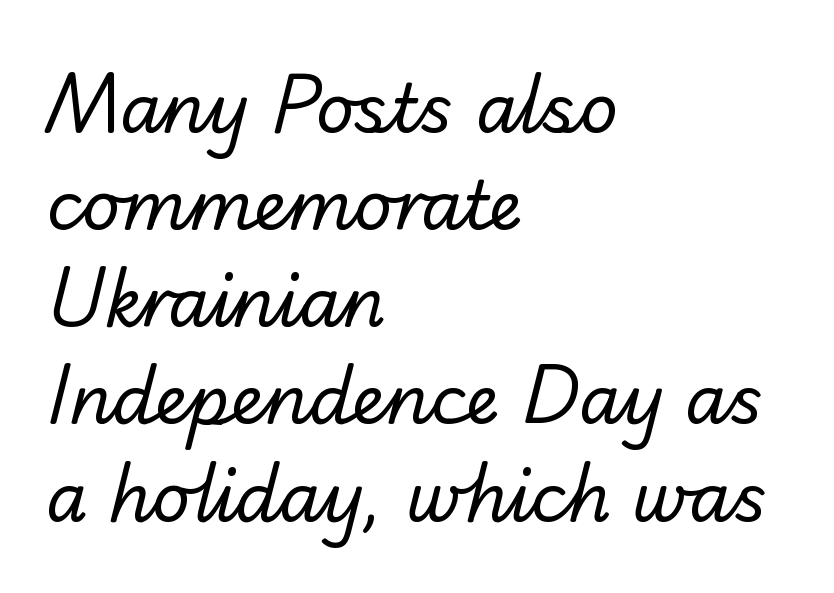
Q: Is the text bold? A: No.
Q: Is the typeface a serif or a sans-serif typeface? A: Sans-serif.
Q: Is the text underlined? A: No.
Q: How is the paragraph aligned? A: Left-aligned.
Q: Is the spacing between letters normal or unusually wide? A: Normal.
Q: Is the spacing between lines tight, normal or loose? A: Normal.
Q: Width (condensed, normal, or wide)? A: Normal.
Q: Stroke contrast? A: Low.
Q: x-height? A: Small.
Q: Monospaced? A: No.
